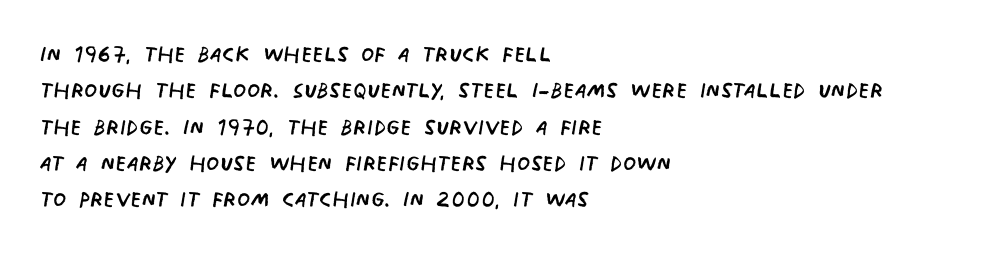
{"serif": "no", "bold": "no", "weight": "regular", "width": "condensed", "stroke_contrast": "low", "x_height": "large", "monospaced": "no", "underline": "no", "align": "left", "line_spacing_ratio": 1.21, "letter_spacing": "normal", "letter_spacing_em": 0.0, "glyph_px": 30}
